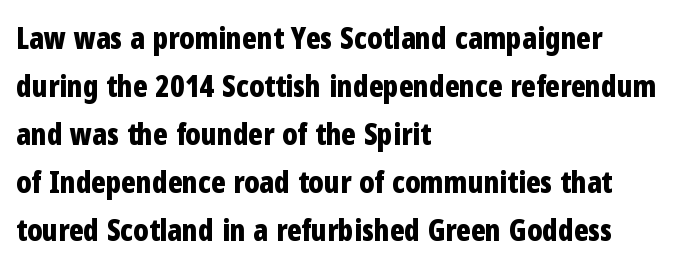
{"serif": "no", "italic": "no", "bold": "yes", "weight": "bold", "width": "condensed", "stroke_contrast": "low", "x_height": "medium", "monospaced": "no", "underline": "no", "align": "left", "line_spacing": "normal", "line_spacing_ratio": 1.6, "letter_spacing": "normal", "letter_spacing_em": 0.0, "glyph_px": 30}
